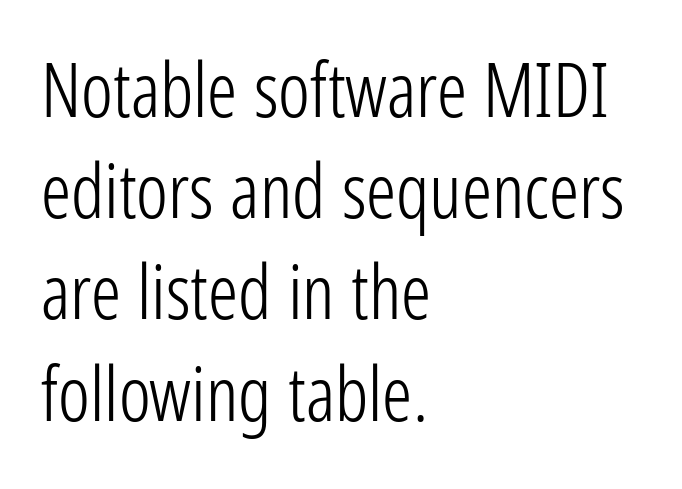
Q: Is the text bold? A: No.
Q: Is the text italic (slanted)? A: No, it is upright.
Q: Is the typeface a serif or a sans-serif typeface? A: Sans-serif.
Q: Is the text underlined? A: No.
Q: How is the paragraph aligned? A: Left-aligned.
Q: Is the spacing between letters normal or unusually wide? A: Normal.
Q: Is the spacing between lines tight, normal or loose? A: Normal.
Q: Width (condensed, normal, or wide)? A: Condensed.
Q: Stroke contrast? A: Low.
Q: x-height? A: Medium.
Q: Monospaced? A: No.
